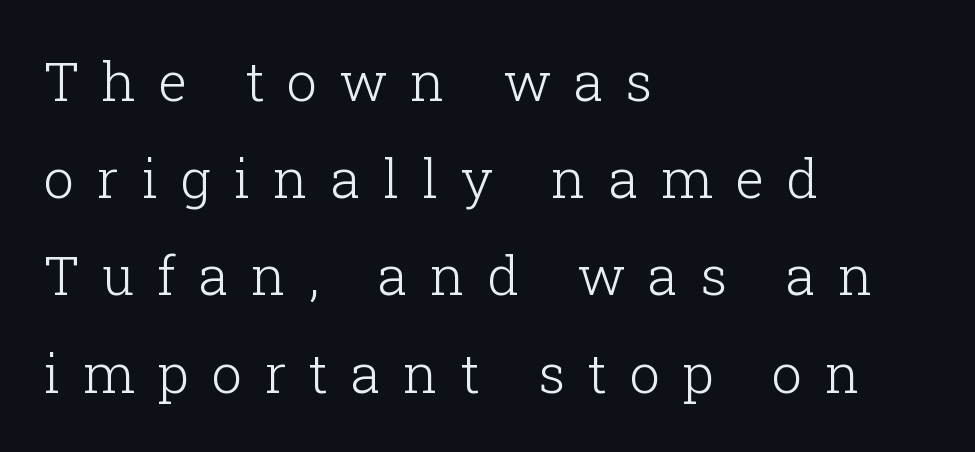
{"serif": "yes", "italic": "no", "bold": "no", "weight": "light", "width": "normal", "stroke_contrast": "low", "x_height": "medium", "monospaced": "no", "underline": "no", "align": "left", "line_spacing_ratio": 1.8, "letter_spacing": "wide", "letter_spacing_em": 0.42, "glyph_px": 54}
